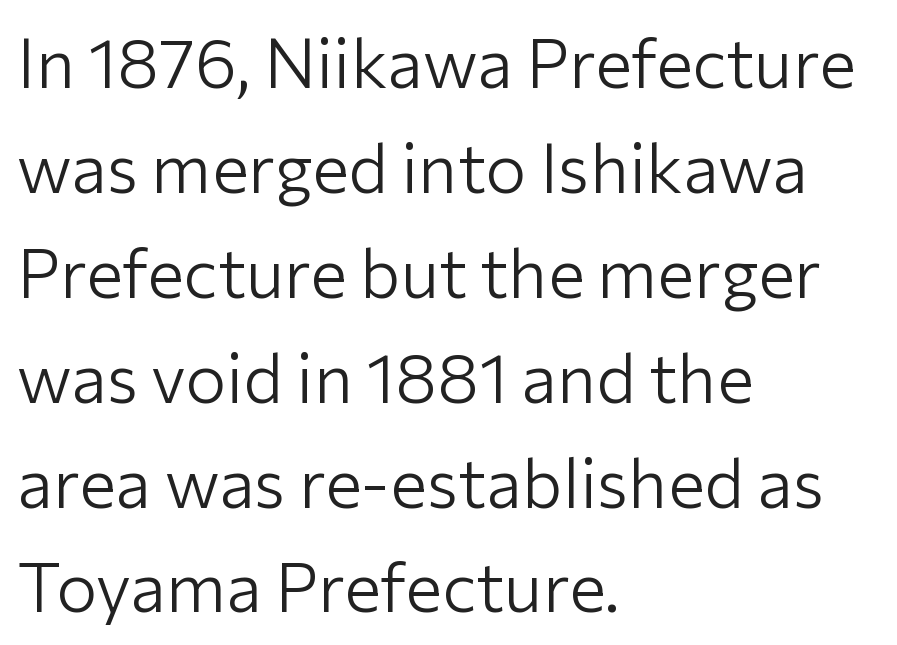
{"serif": "no", "italic": "no", "bold": "no", "weight": "light", "width": "normal", "stroke_contrast": "low", "x_height": "medium", "monospaced": "no", "underline": "no", "align": "left", "line_spacing": "normal", "line_spacing_ratio": 1.52, "letter_spacing": "normal", "letter_spacing_em": 0.0, "glyph_px": 69}
